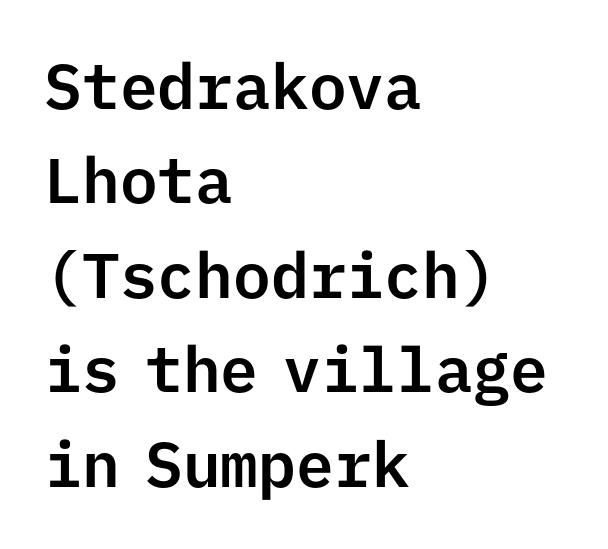
Q: Is the text italic (slanted)? A: No, it is upright.
Q: Is the typeface a serif or a sans-serif typeface? A: Sans-serif.
Q: Is the text underlined? A: No.
Q: How is the paragraph aligned? A: Left-aligned.
Q: Is the spacing between letters normal or unusually wide? A: Normal.
Q: Is the spacing between lines tight, normal or loose? A: Normal.
Q: Width (condensed, normal, or wide)? A: Normal.
Q: Stroke contrast? A: Low.
Q: x-height? A: Medium.
Q: Monospaced? A: Yes.
